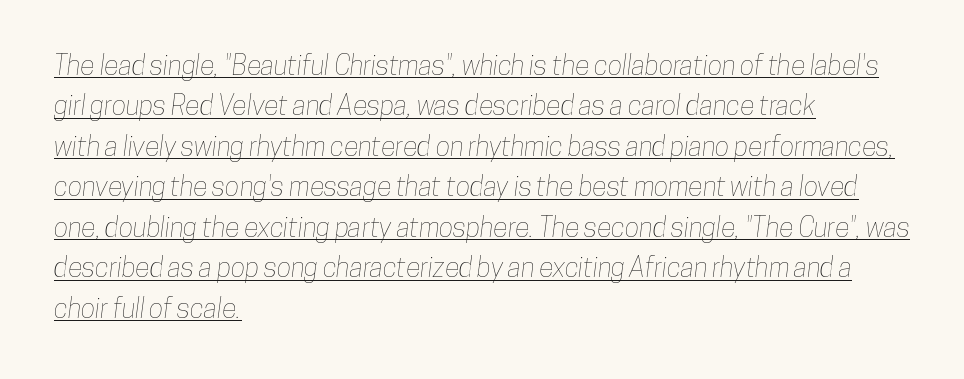
Q: Is the text underlined? A: Yes.
Q: How is the paragraph aligned? A: Left-aligned.
Q: Is the spacing between letters normal or unusually wide? A: Normal.
Q: Is the spacing between lines tight, normal or loose? A: Normal.
